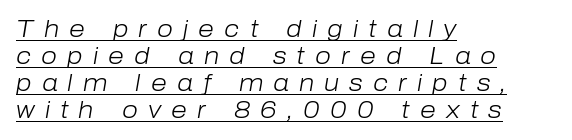
Notice how a bar underscores the lettering throughout. This reads as an unemphasized weight, regular at the heaviest. Characters are canted at an angle relative to the baseline's perpendicular. All the whitespace from short lines collects on the right. The tracking jumps out immediately: characters are airy and widely separated.
